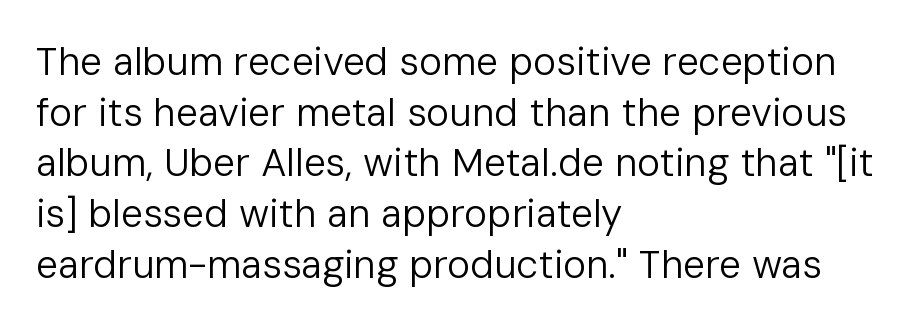
Q: Is the text bold? A: No.
Q: Is the text italic (slanted)? A: No, it is upright.
Q: Is the typeface a serif or a sans-serif typeface? A: Sans-serif.
Q: Is the text underlined? A: No.
Q: How is the paragraph aligned? A: Left-aligned.
Q: Is the spacing between letters normal or unusually wide? A: Normal.
Q: Is the spacing between lines tight, normal or loose? A: Normal.
Q: Width (condensed, normal, or wide)? A: Normal.
Q: Stroke contrast? A: Low.
Q: x-height? A: Medium.
Q: Monospaced? A: No.
